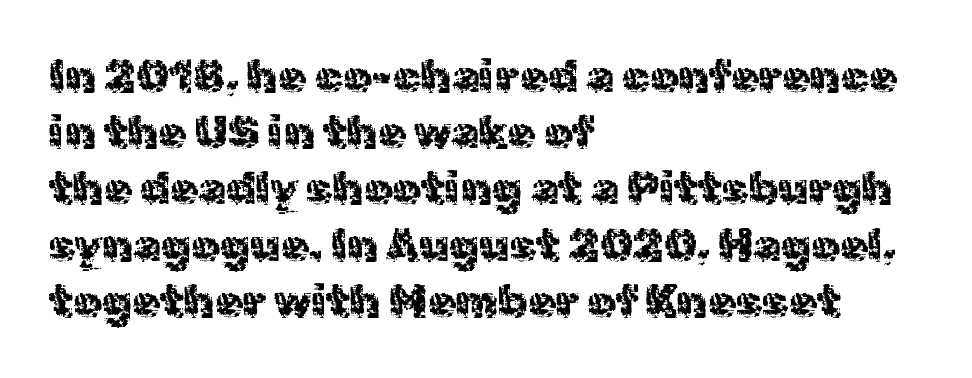
Q: Is the text bold? A: No.
Q: Is the text italic (slanted)? A: No, it is upright.
Q: Is the typeface a serif or a sans-serif typeface? A: Sans-serif.
Q: Is the text underlined? A: No.
Q: How is the paragraph aligned? A: Left-aligned.
Q: Is the spacing between letters normal or unusually wide? A: Normal.
Q: Is the spacing between lines tight, normal or loose? A: Normal.
Q: Width (condensed, normal, or wide)? A: Normal.
Q: x-height? A: Medium.
Q: Monospaced? A: No.
